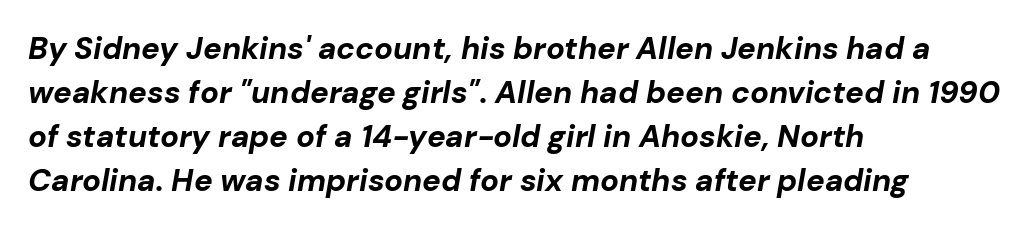
All the whitespace from short lines collects on the right. Each new line begins a customary step beneath the previous one. Here the designer chose a conventional face with non-uniform glyph widths. These lines carry a lot of weight — the face is fully bold. The letters are slanted; this is an italic face. Characters follow at the spacing the type designer built in.
